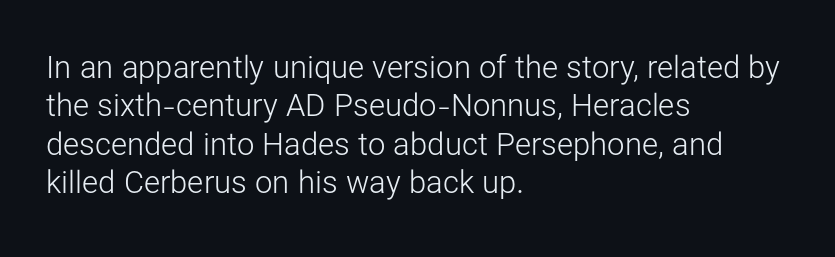
Q: Is the text bold? A: No.
Q: Is the text italic (slanted)? A: No, it is upright.
Q: Is the typeface a serif or a sans-serif typeface? A: Sans-serif.
Q: Is the text underlined? A: No.
Q: How is the paragraph aligned? A: Left-aligned.
Q: Is the spacing between letters normal or unusually wide? A: Normal.
Q: Width (condensed, normal, or wide)? A: Normal.
Q: Stroke contrast? A: Low.
Q: x-height? A: Medium.
Q: Monospaced? A: No.
